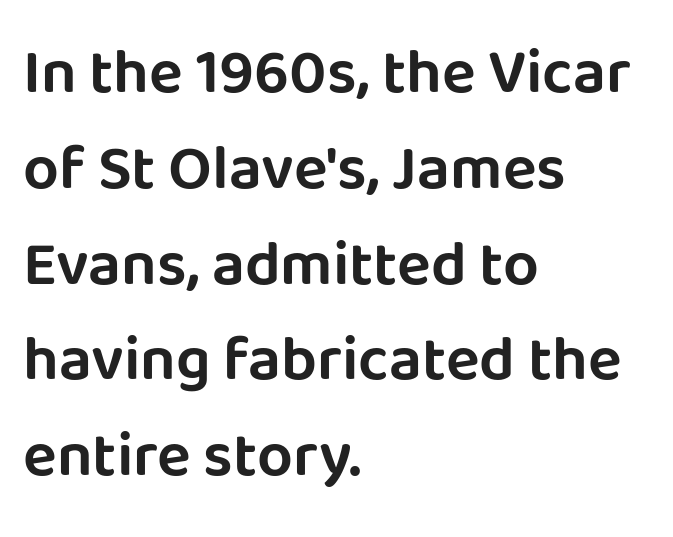
{"serif": "no", "italic": "no", "width": "normal", "stroke_contrast": "low", "x_height": "large", "monospaced": "no", "underline": "no", "align": "left", "line_spacing": "normal", "line_spacing_ratio": 1.52, "letter_spacing": "normal", "letter_spacing_em": 0.0, "glyph_px": 63}
